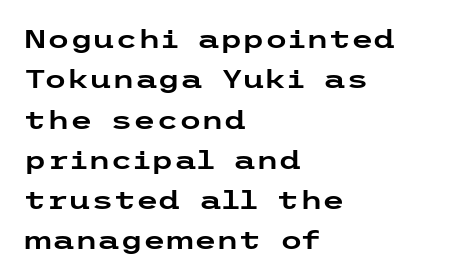
{"italic": "no", "underline": "no", "align": "left", "line_spacing": "normal", "line_spacing_ratio": 1.55, "letter_spacing": "normal", "letter_spacing_em": 0.0, "glyph_px": 26}
